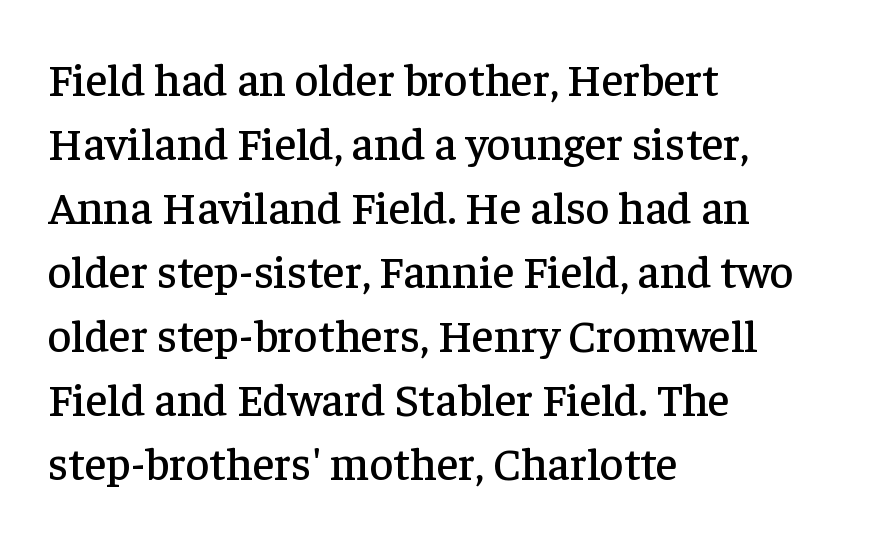
Q: Is the text italic (slanted)? A: No, it is upright.
Q: Is the typeface a serif or a sans-serif typeface? A: Serif.
Q: Is the text underlined? A: No.
Q: How is the paragraph aligned? A: Left-aligned.
Q: Is the spacing between letters normal or unusually wide? A: Normal.
Q: Is the spacing between lines tight, normal or loose? A: Normal.
Q: Width (condensed, normal, or wide)? A: Normal.
Q: Stroke contrast? A: Low.
Q: x-height? A: Medium.
Q: Monospaced? A: No.
